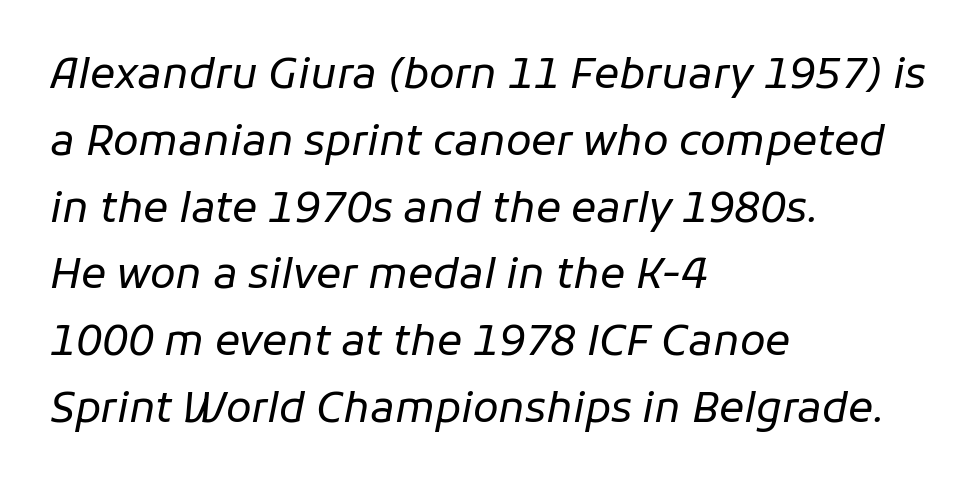
Q: Is the text bold? A: No.
Q: Is the text italic (slanted)? A: Yes, it leans right by about 11 degrees.
Q: Is the text underlined? A: No.
Q: How is the paragraph aligned? A: Left-aligned.
Q: Is the spacing between letters normal or unusually wide? A: Normal.
Q: Is the spacing between lines tight, normal or loose? A: Normal.
Q: Width (condensed, normal, or wide)? A: Normal.
Q: Stroke contrast? A: Low.
Q: x-height? A: Medium.
Q: Monospaced? A: No.
